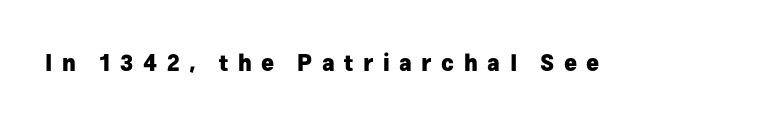
{"italic": "no", "bold": "yes", "underline": "no", "letter_spacing": "wide", "letter_spacing_em": 0.43, "glyph_px": 22}
